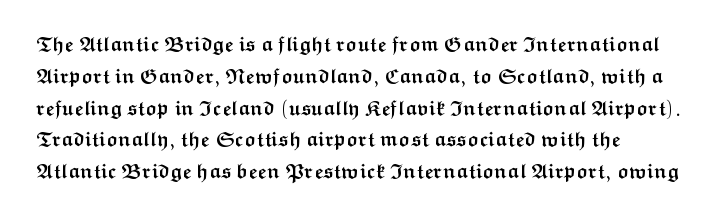
The image shows 20 px bold type, upright; set left-aligned, normal line spacing (1.59x), normal letter spacing, not underlined.
